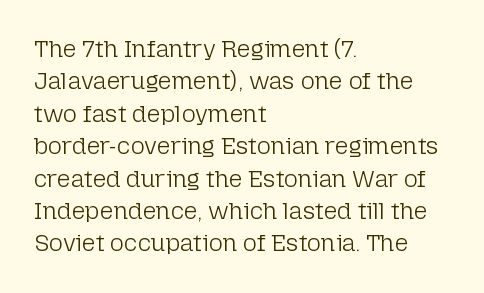
Q: Is the text bold? A: No.
Q: Is the text italic (slanted)? A: No, it is upright.
Q: Is the text underlined? A: No.
Q: How is the paragraph aligned? A: Left-aligned.
Q: Is the spacing between letters normal or unusually wide? A: Normal.
Q: Is the spacing between lines tight, normal or loose? A: Normal.
